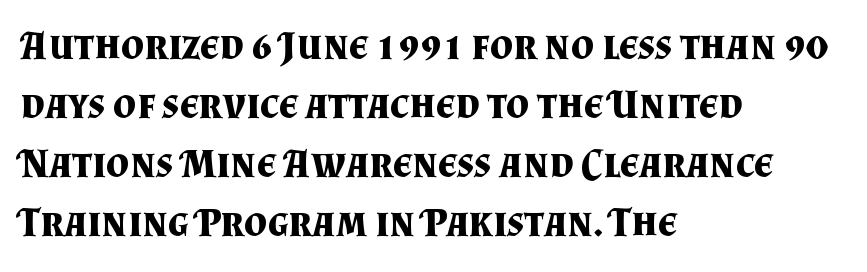
The image shows 41 px bold serif type, upright; set left-aligned, normal line spacing (1.44x), normal letter spacing, not underlined; medium stroke contrast and a small x-height.
